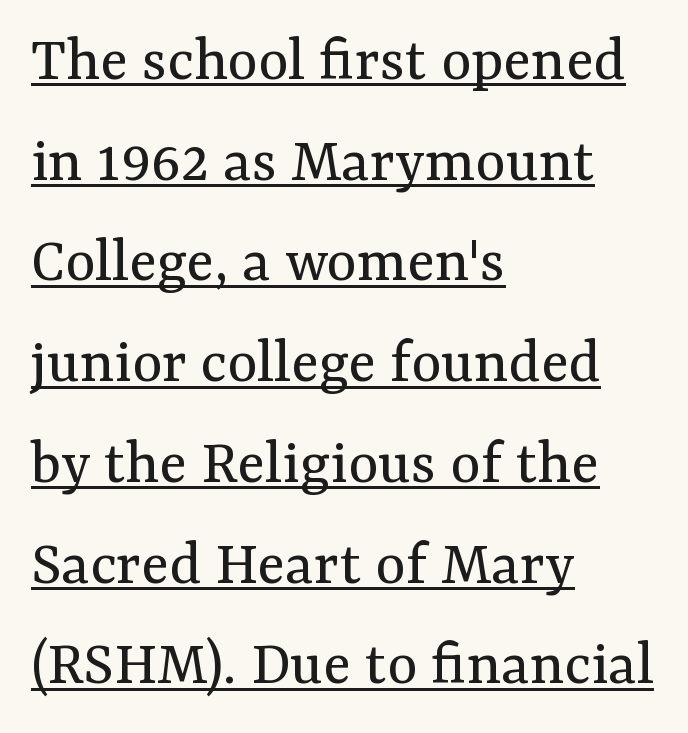
The image shows 65 px regular-weight serif type, upright; set left-aligned, normal line spacing (1.55x), normal letter spacing, underlined; medium stroke contrast and a medium x-height.
